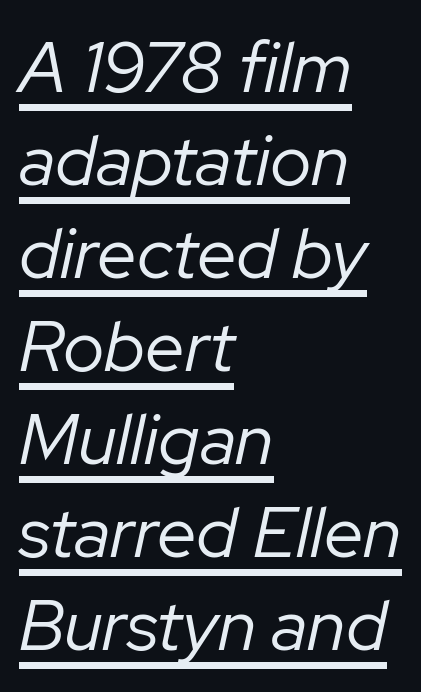
Q: Is the text bold? A: No.
Q: Is the text italic (slanted)? A: Yes, it leans right by about 12 degrees.
Q: Is the text underlined? A: Yes.
Q: How is the paragraph aligned? A: Left-aligned.
Q: Is the spacing between letters normal or unusually wide? A: Normal.
Q: Is the spacing between lines tight, normal or loose? A: Normal.
Q: Width (condensed, normal, or wide)? A: Normal.
Q: Stroke contrast? A: Low.
Q: x-height? A: Medium.
Q: Monospaced? A: No.
